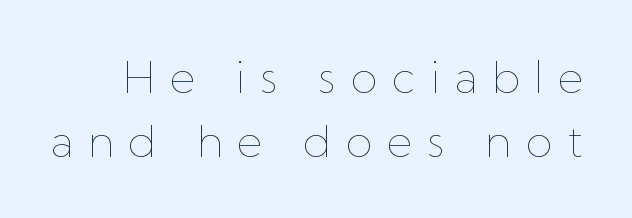
Has an underline been added? It has not. The lettering stays uniformly vertical, giving the passage a roman look. What stands out about the letter spacing? Its width — letters are far apart. Heft: none added — not bold.
